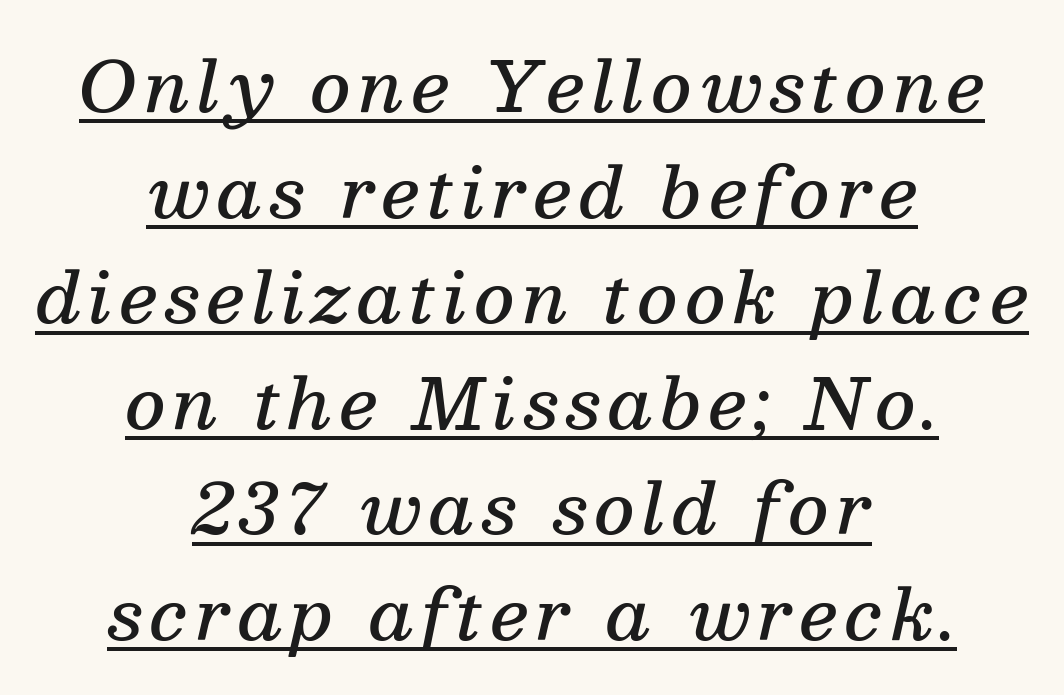
{"serif": "yes", "italic": "yes", "lean": "right", "slant_degrees": 13, "bold": "semi", "weight": "semibold", "width": "normal", "stroke_contrast": "medium", "x_height": "medium", "monospaced": "no", "underline": "yes", "align": "center", "line_spacing": "normal", "line_spacing_ratio": 1.53, "glyph_px": 69}
